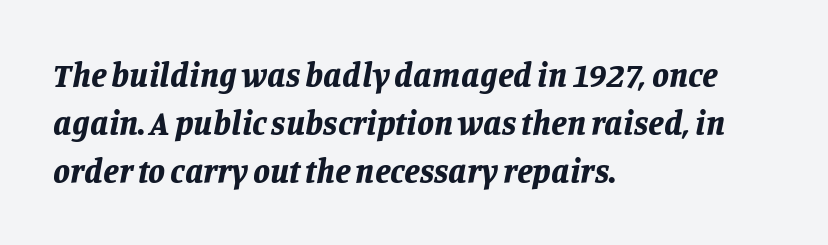
The image shows 34 px bold type, italic (leaning right); set left-aligned, normal line spacing (1.41x), normal letter spacing, not underlined; low stroke contrast and a large x-height.
